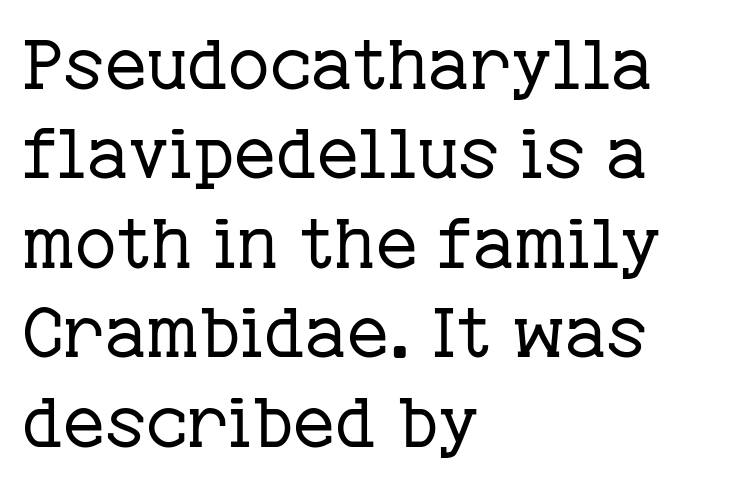
The image shows 71 px regular-weight serif type, upright; set left-aligned, normal line spacing (1.26x), normal letter spacing, not underlined; low stroke contrast and a medium x-height.
